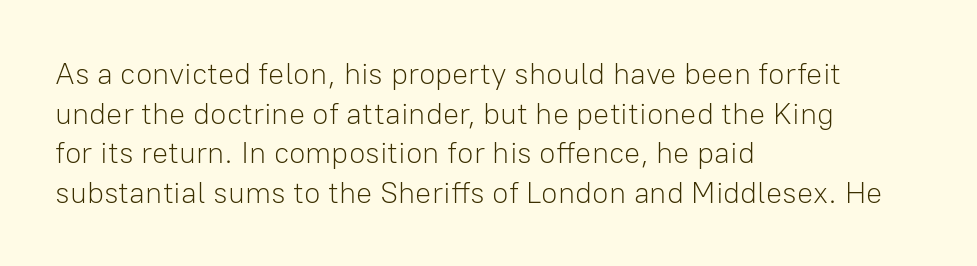
{"serif": "no", "italic": "no", "bold": "no", "weight": "light", "width": "normal", "stroke_contrast": "low", "x_height": "medium", "monospaced": "no", "underline": "no", "align": "left", "line_spacing": "normal", "line_spacing_ratio": 1.32, "letter_spacing": "normal", "letter_spacing_em": 0.0, "glyph_px": 30}
